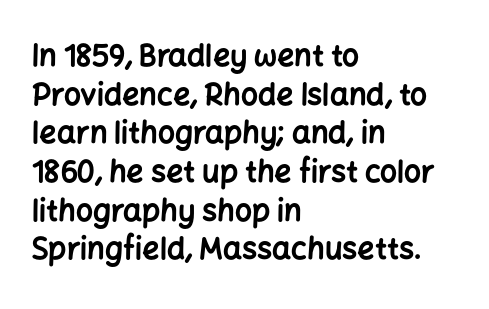
{"serif": "no", "italic": "no", "bold": "yes", "weight": "bold", "width": "normal", "stroke_contrast": "low", "x_height": "medium", "monospaced": "no", "underline": "no", "align": "left", "line_spacing": "normal", "line_spacing_ratio": 1.29, "letter_spacing": "normal", "letter_spacing_em": 0.0, "glyph_px": 30}
